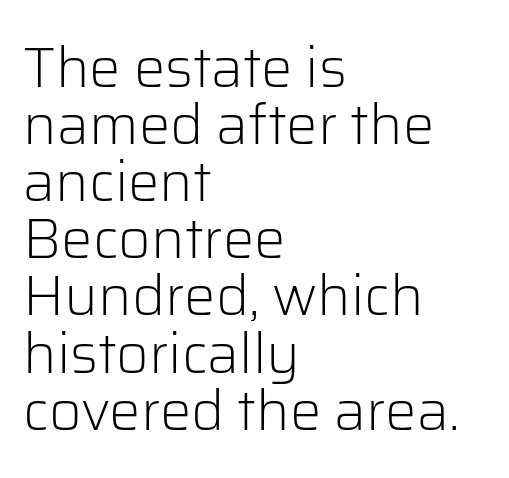
{"serif": "no", "italic": "no", "bold": "no", "weight": "light", "width": "normal", "stroke_contrast": "low", "x_height": "medium", "monospaced": "no", "underline": "no", "align": "left", "line_spacing": "tight", "line_spacing_ratio": 1.02, "letter_spacing": "normal", "letter_spacing_em": 0.0, "glyph_px": 56}
